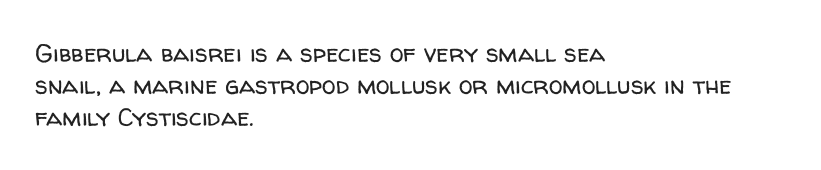
These lines keep a tight, regular rhythm from letter to letter. This sample is left-justified, so line endings fall wherever the words run out. The space between consecutive lines is moderate. Do the letters lean? They stand straight. The passage shown is not underscored anywhere. Stems and bowls with no extra thickness — not bold.
